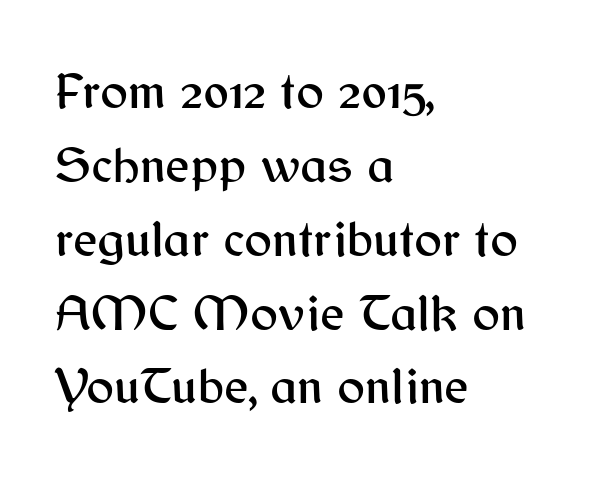
Q: Is the text italic (slanted)? A: No, it is upright.
Q: Is the typeface a serif or a sans-serif typeface? A: Sans-serif.
Q: Is the text underlined? A: No.
Q: How is the paragraph aligned? A: Left-aligned.
Q: Is the spacing between letters normal or unusually wide? A: Normal.
Q: Is the spacing between lines tight, normal or loose? A: Normal.
Q: Width (condensed, normal, or wide)? A: Normal.
Q: Stroke contrast? A: Medium.
Q: x-height? A: Medium.
Q: Monospaced? A: No.
